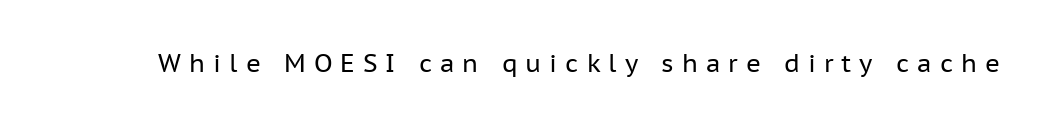
Q: Is the text bold? A: No.
Q: Is the text italic (slanted)? A: No, it is upright.
Q: Is the text underlined? A: No.
Q: Is the spacing between letters normal or unusually wide? A: Unusually wide.
